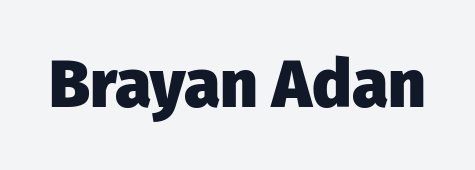
The image shows 66 px heavy sans-serif type, upright; set normal letter spacing, not underlined; low stroke contrast and a medium x-height.
